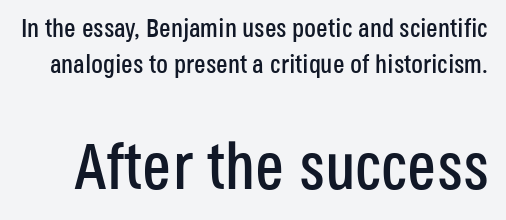
{"serif": "no", "italic": "no", "width": "condensed", "stroke_contrast": "low", "x_height": "large", "monospaced": "no", "underline": "no", "line_spacing": "normal", "line_spacing_ratio": 1.37, "letter_spacing": "normal", "letter_spacing_em": 0.0, "larger_block": "second", "size_ratio": 2.5, "glyph_px": 65}
